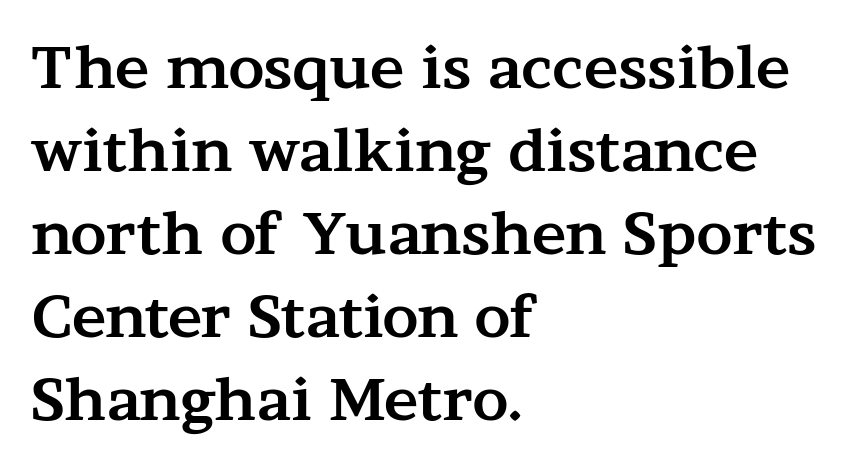
The image shows 58 px bold, wide serif type, upright; set left-aligned, normal line spacing (1.43x), normal letter spacing, not underlined; medium stroke contrast and a medium x-height.
